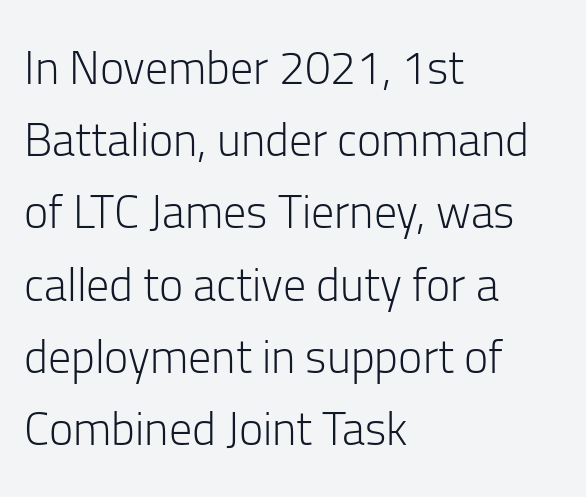
Here the designer chose a conventional face with non-uniform glyph widths. The rows are spaced the way most documents space them. Honestly, there is no underline to notice here at all. Is this a sans? Yes — the strokes have no serifs.
